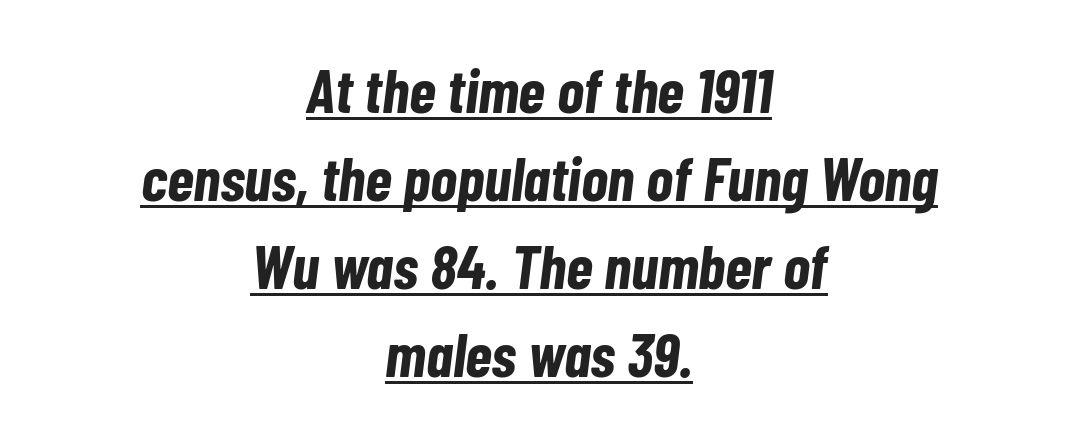
The strokes are fattened all the way to bold. This sample uses plain, unmodified letter spacing. Italic? Definitely — the glyphs are oblique. Underlining? Definitely there. Line spacing here is normal. Character widths vary here, with narrow letters taking less room than wide ones.
